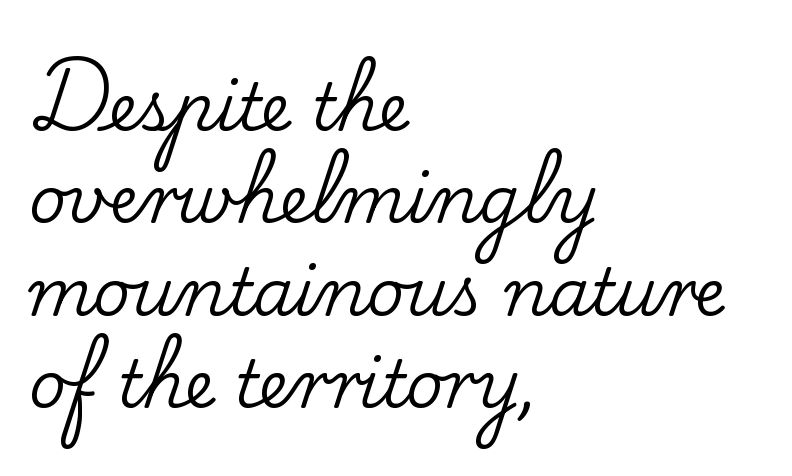
{"serif": "yes", "width": "normal", "stroke_contrast": "low", "x_height": "small", "monospaced": "no", "underline": "no", "align": "left", "line_spacing": "normal", "line_spacing_ratio": 1.42, "letter_spacing": "normal", "letter_spacing_em": 0.0, "glyph_px": 65}
